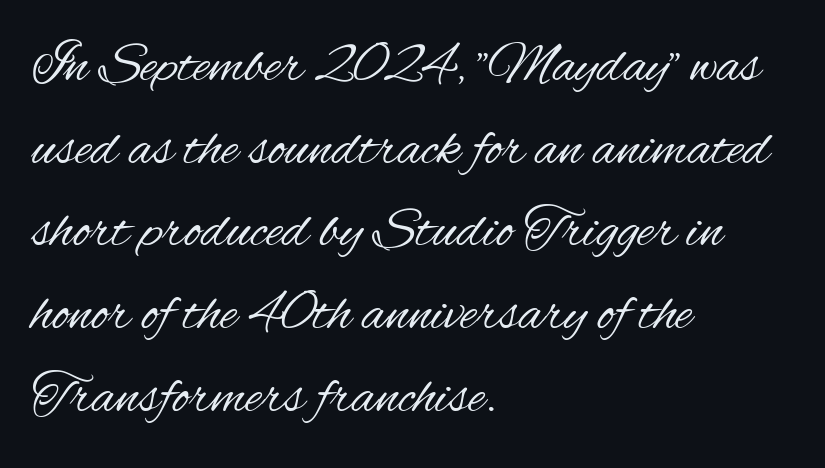
Each letter keeps its own natural width here, so spacing adapts to shape. What kind of face is this? One without serifs — a sans. Beneath every word, the page is bare. Is this a heavy cut? Hardly; it is regular or lighter.
